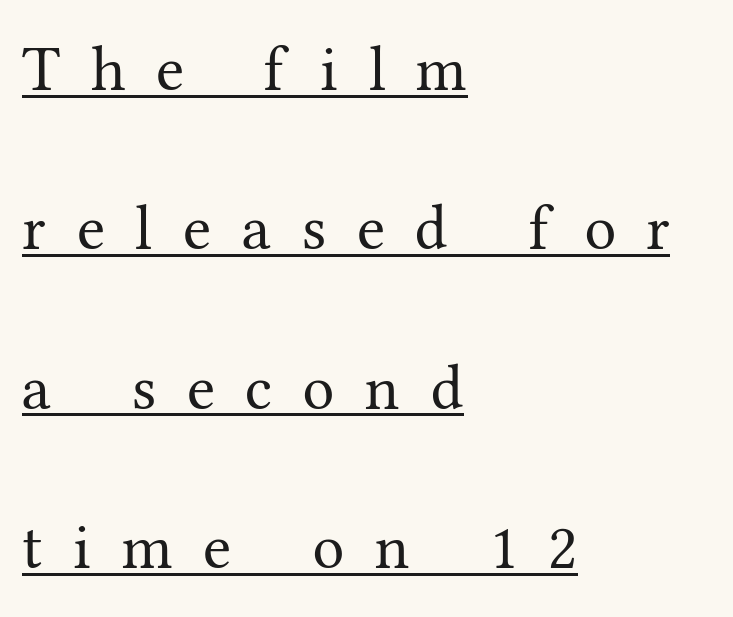
{"serif": "yes", "italic": "no", "bold": "no", "weight": "regular", "width": "normal", "stroke_contrast": "medium", "x_height": "medium", "monospaced": "no", "underline": "yes", "align": "left", "line_spacing": "loose", "line_spacing_ratio": 2.49, "letter_spacing": "wide", "letter_spacing_em": 0.48, "glyph_px": 64}
